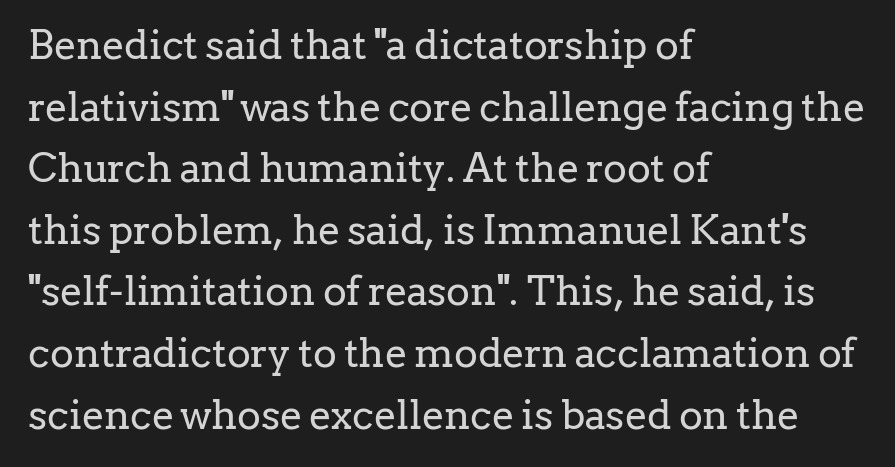
This sample uses plain, unmodified letter spacing. The face used here is proportionally spaced, like ordinary book or web type. The passage is arranged the way most books set body copy — flush left. The characters are drawn with everyday or finer stroke widths. Check under the words: just untouched page.
